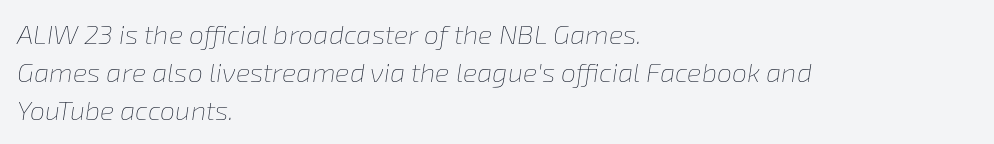
The area under the type is left untouched. Is the stroke heavy? The answer is a plain regular-or-lighter. Slant detected: the letters are inclined. Letter spacing: default. Normally led — the rows are evenly, conventionally spaced. The text block is weighted toward the left margin, trailing off unevenly rightward.
